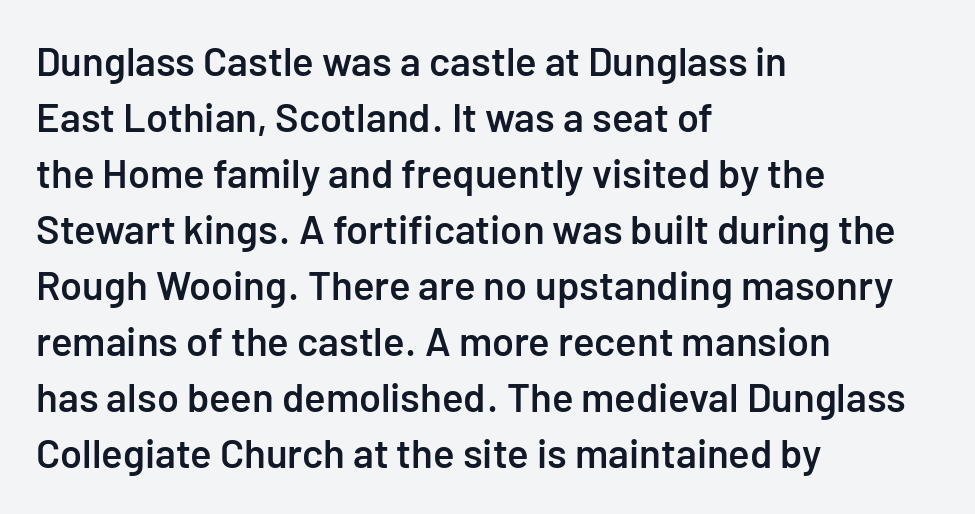
Q: Is the text bold? A: Semi-bold.
Q: Is the text italic (slanted)? A: No, it is upright.
Q: Is the typeface a serif or a sans-serif typeface? A: Sans-serif.
Q: Is the text underlined? A: No.
Q: How is the paragraph aligned? A: Left-aligned.
Q: Is the spacing between letters normal or unusually wide? A: Normal.
Q: Is the spacing between lines tight, normal or loose? A: Normal.
Q: Width (condensed, normal, or wide)? A: Normal.
Q: Stroke contrast? A: Low.
Q: x-height? A: Medium.
Q: Monospaced? A: No.
